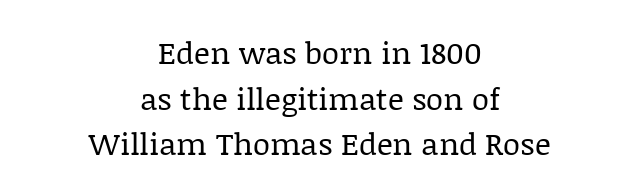
This block has exactly the height ordinary leading produces. A typesetter would call this zero additional tracking. The lettering stays uniformly vertical, giving the passage a roman look. Teacher's note: observe the equal gaps on both sides — that is centered alignment.
